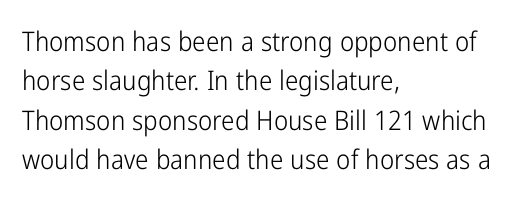
The image shows 27 px text type, upright; set left-aligned, normal line spacing (1.46x), normal letter spacing, not underlined.
